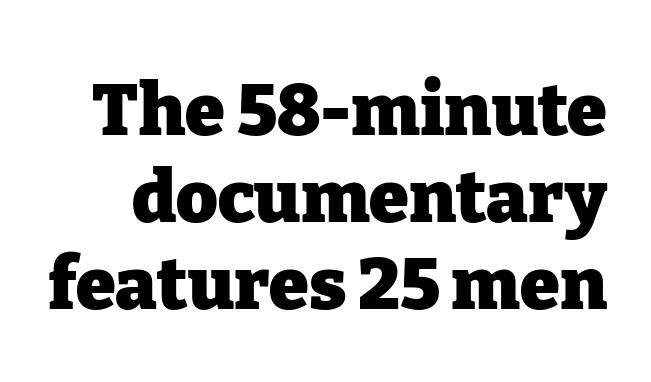
Here the designer chose a conventional face with non-uniform glyph widths. Ordinary non-slanted type is in use. The letters sit at their default tracking, neither squeezed nor spread. Letters rest on an invisible, unmarked baseline.
